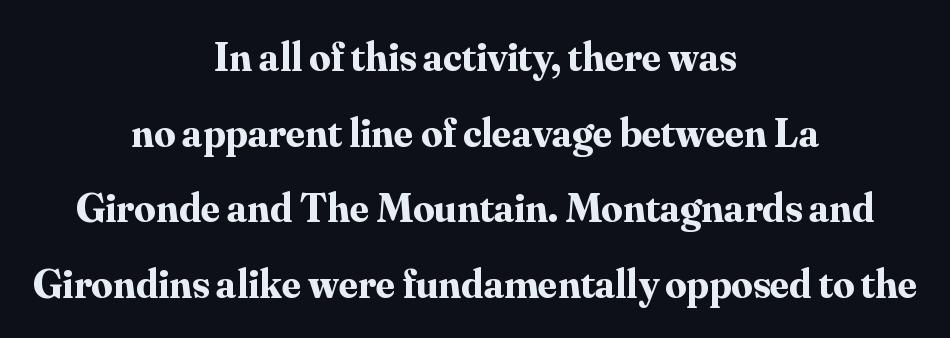
Q: Is the text bold? A: Yes.
Q: Is the text italic (slanted)? A: No, it is upright.
Q: Is the typeface a serif or a sans-serif typeface? A: Serif.
Q: Is the text underlined? A: No.
Q: How is the paragraph aligned? A: Centered.
Q: Is the spacing between letters normal or unusually wide? A: Normal.
Q: Width (condensed, normal, or wide)? A: Normal.
Q: Stroke contrast? A: Medium.
Q: x-height? A: Small.
Q: Monospaced? A: No.
